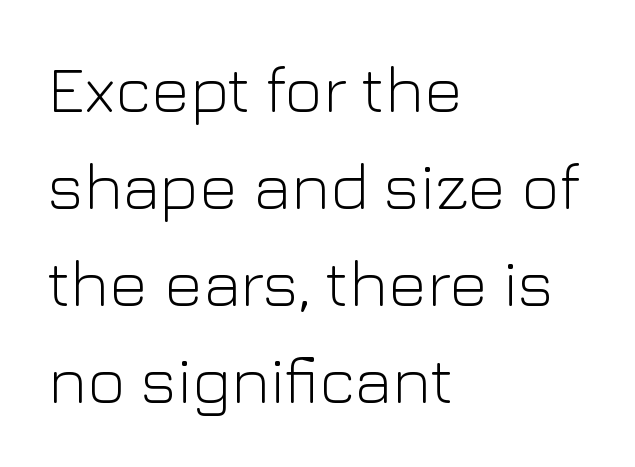
{"serif": "no", "italic": "no", "bold": "no", "weight": "light", "width": "normal", "stroke_contrast": "low", "x_height": "medium", "monospaced": "no", "underline": "no", "align": "left", "line_spacing": "normal", "line_spacing_ratio": 1.47, "letter_spacing": "normal", "letter_spacing_em": 0.0, "glyph_px": 66}
